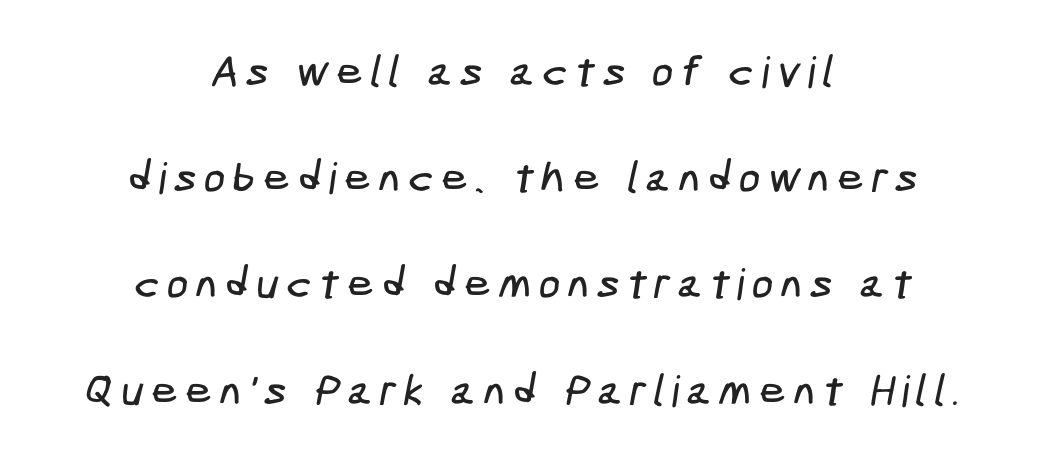
Q: Is the typeface a serif or a sans-serif typeface? A: Sans-serif.
Q: Is the text underlined? A: No.
Q: How is the paragraph aligned? A: Centered.
Q: Is the spacing between lines tight, normal or loose? A: Loose.
Q: Width (condensed, normal, or wide)? A: Condensed.
Q: Stroke contrast? A: Low.
Q: x-height? A: Medium.
